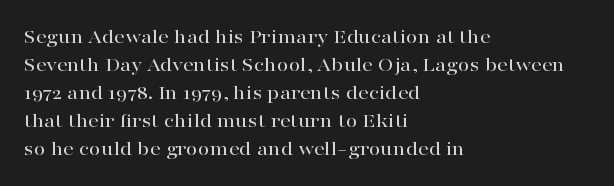
{"italic": "no", "underline": "no", "align": "left", "line_spacing": "normal", "line_spacing_ratio": 1.33, "letter_spacing": "normal", "letter_spacing_em": 0.0, "glyph_px": 21}
